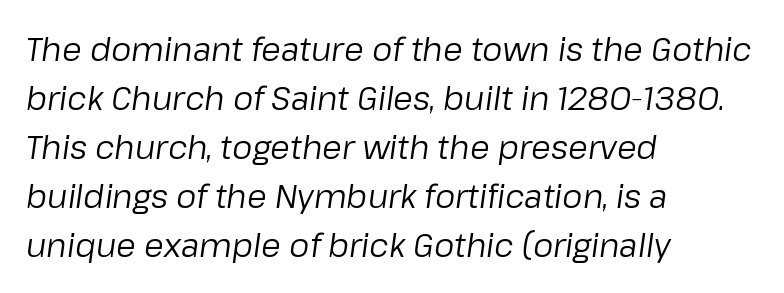
{"italic": "yes", "lean": "right", "slant_degrees": 8, "bold": "no", "weight": "regular", "width": "normal", "stroke_contrast": "low", "x_height": "medium", "monospaced": "no", "underline": "no", "align": "left", "line_spacing": "normal", "line_spacing_ratio": 1.53, "letter_spacing": "normal", "letter_spacing_em": 0.0, "glyph_px": 32}
